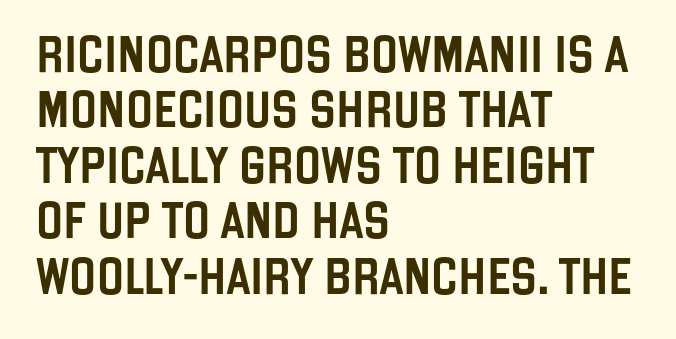
The compositor pushed each line to the left boundary. Is this a fixed-width face? No — the glyphs have proportional, varying widths. Quick note: interline space is typical. Type without underlining.
